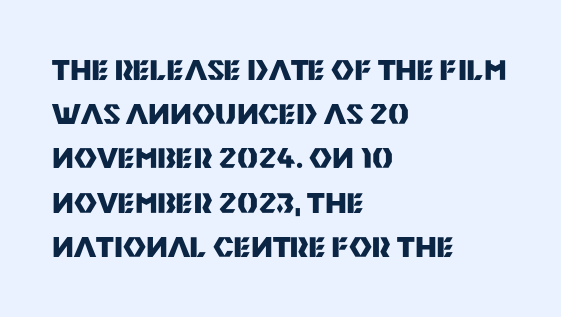
Students, note that the glyphs here touch the page at normal intervals. The foot of each line stays bare and open. Baseline-to-baseline distance is the conventional proportion of letter height. Its strokes are broad and dark, the hallmark of bold type. A sans-serif font was chosen for this passage. In CSS terms this would be text-align: left.
